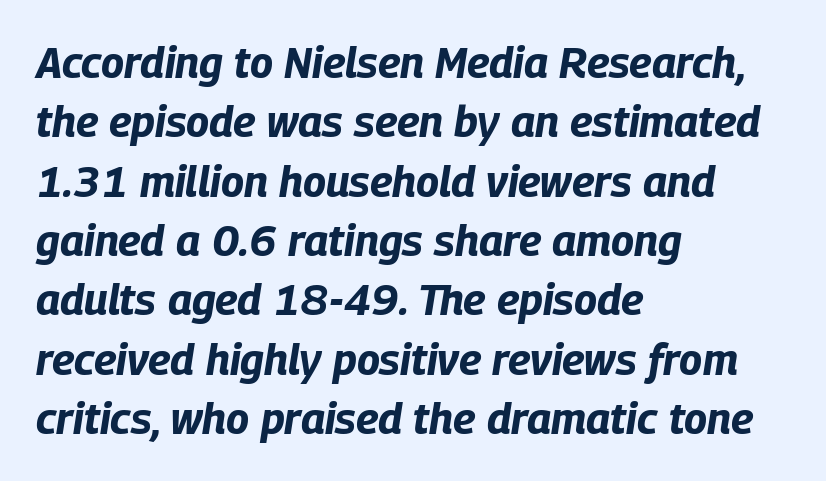
{"italic": "yes", "lean": "right", "slant_degrees": 9, "bold": "yes", "weight": "bold", "width": "condensed", "stroke_contrast": "low", "x_height": "large", "monospaced": "no", "underline": "no", "align": "left", "line_spacing": "normal", "line_spacing_ratio": 1.38, "letter_spacing": "normal", "letter_spacing_em": 0.0, "glyph_px": 43}
